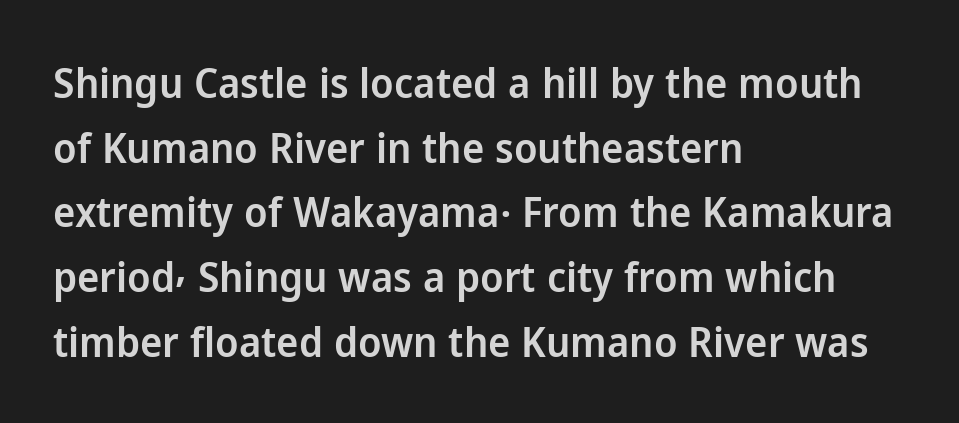
Q: Is the text bold? A: Semi-bold.
Q: Is the text italic (slanted)? A: No, it is upright.
Q: Is the typeface a serif or a sans-serif typeface? A: Sans-serif.
Q: Is the text underlined? A: No.
Q: How is the paragraph aligned? A: Left-aligned.
Q: Is the spacing between letters normal or unusually wide? A: Normal.
Q: Is the spacing between lines tight, normal or loose? A: Normal.
Q: Width (condensed, normal, or wide)? A: Normal.
Q: Stroke contrast? A: Low.
Q: x-height? A: Medium.
Q: Monospaced? A: No.
